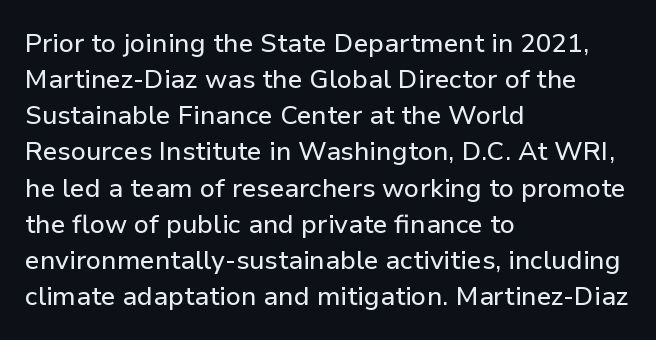
{"italic": "no", "underline": "no", "align": "left", "line_spacing": "normal", "line_spacing_ratio": 1.39, "letter_spacing": "normal", "letter_spacing_em": 0.0, "glyph_px": 26}
